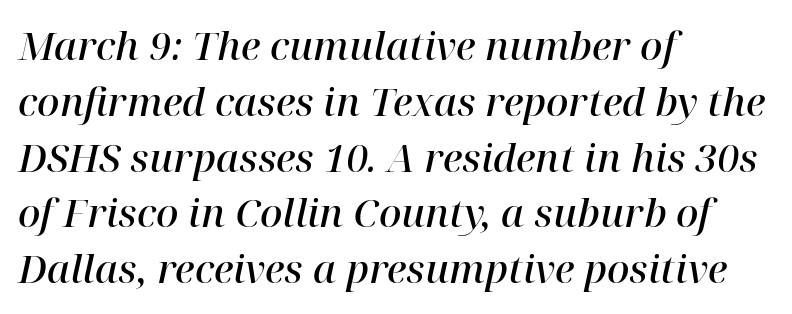
The image shows 39 px semibold serif type, italic (leaning right); set left-aligned, normal line spacing (1.43x), normal letter spacing, not underlined; high stroke contrast and a medium x-height.
